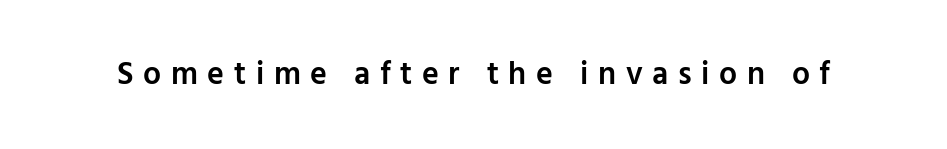
The image shows 32 px semibold sans-serif type, upright; set unusually wide letter spacing (+0.3 em), not underlined; low stroke contrast and a medium x-height.
